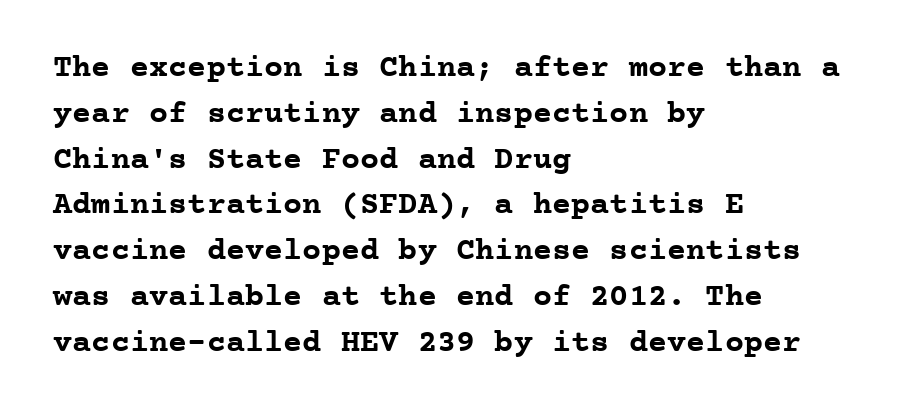
{"serif": "yes", "italic": "no", "bold": "yes", "weight": "semibold", "width": "normal", "stroke_contrast": "low", "x_height": "medium", "monospaced": "yes", "underline": "no", "align": "left", "line_spacing": "normal", "line_spacing_ratio": 1.43, "letter_spacing": "normal", "letter_spacing_em": 0.0, "glyph_px": 32}
